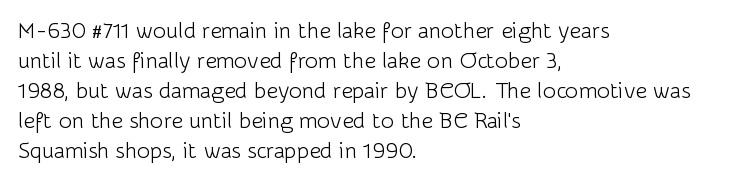
Q: Is the text bold? A: No.
Q: Is the text italic (slanted)? A: No, it is upright.
Q: Is the text underlined? A: No.
Q: How is the paragraph aligned? A: Left-aligned.
Q: Is the spacing between letters normal or unusually wide? A: Normal.
Q: Is the spacing between lines tight, normal or loose? A: Normal.
